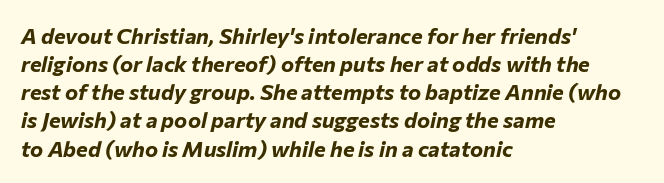
The line-height multiplier appears to be the usual default. This sample uses plain, unmodified letter spacing. These lines stack with their left ends in a neat column. Emphasis by weight is at full strength: bold. Quick note: italic.
